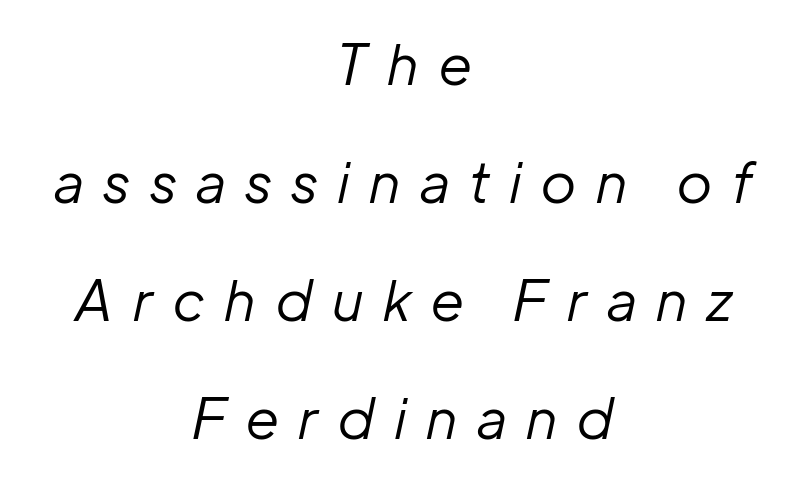
Q: Is the text bold? A: No.
Q: Is the text italic (slanted)? A: Yes, it leans right by about 12 degrees.
Q: Is the text underlined? A: No.
Q: How is the paragraph aligned? A: Centered.
Q: Is the spacing between letters normal or unusually wide? A: Unusually wide.
Q: Is the spacing between lines tight, normal or loose? A: Loose.
Q: Width (condensed, normal, or wide)? A: Normal.
Q: Stroke contrast? A: Low.
Q: x-height? A: Medium.
Q: Monospaced? A: No.
